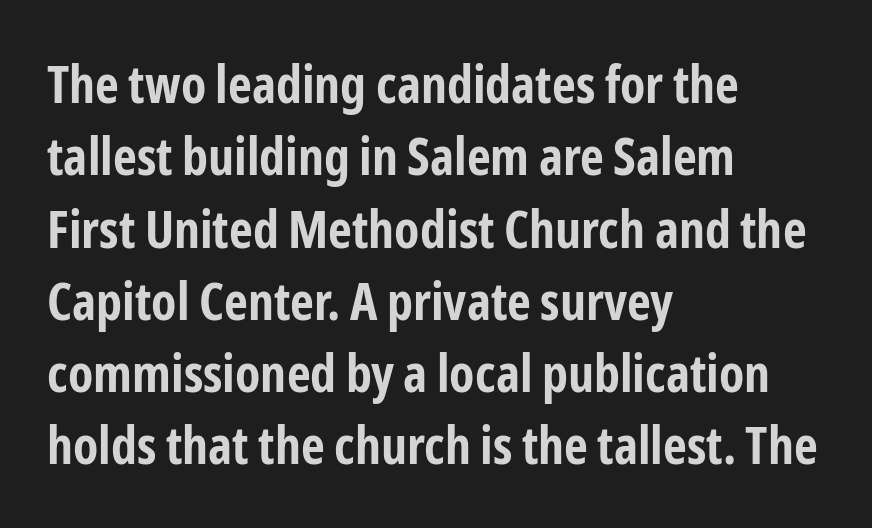
The strokes are fattened all the way to bold. The space beneath each line is pristine and unruled. Does extra space separate the letters? No, they use regular spacing. Compared with typical paragraphs, the rows here are spaced about the same.
